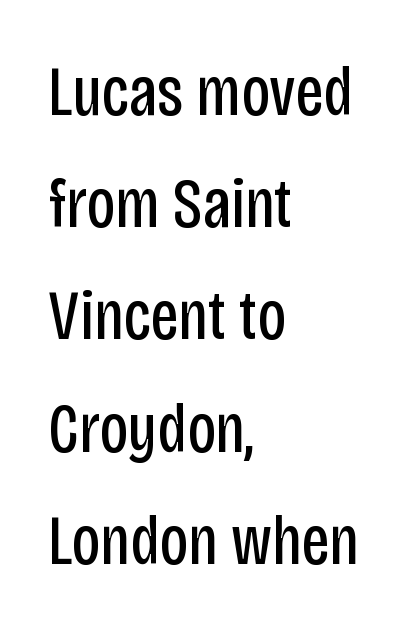
The image shows 71 px regular-weight, condensed sans-serif type, upright; set left-aligned, normal line spacing (1.58x), normal letter spacing, not underlined; low stroke contrast and a large x-height.
